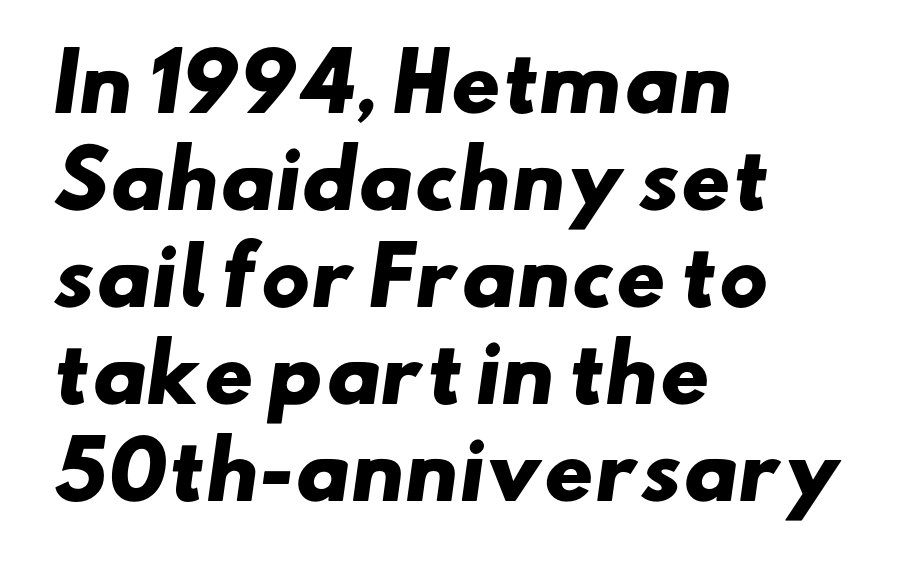
Q: Is the text bold? A: Yes.
Q: Is the typeface a serif or a sans-serif typeface? A: Sans-serif.
Q: Is the text underlined? A: No.
Q: How is the paragraph aligned? A: Left-aligned.
Q: Is the spacing between letters normal or unusually wide? A: Normal.
Q: Is the spacing between lines tight, normal or loose? A: Normal.
Q: Width (condensed, normal, or wide)? A: Wide.
Q: Stroke contrast? A: Low.
Q: x-height? A: Small.
Q: Monospaced? A: No.
